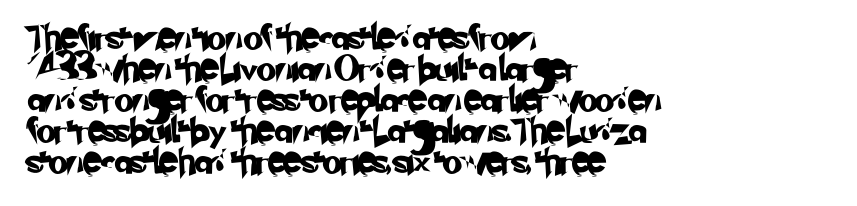
The space beneath each line is pristine and unruled. Compared with typical body copy, the letter spacing here is the same. One-word summary of the alignment: left.
